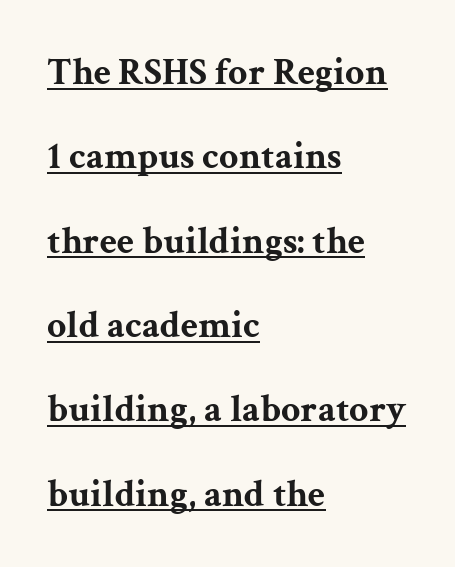
The image shows 38 px bold, wide serif type, upright; set left-aligned, loose line spacing (2.22x), normal letter spacing, underlined; medium stroke contrast and a medium x-height.
